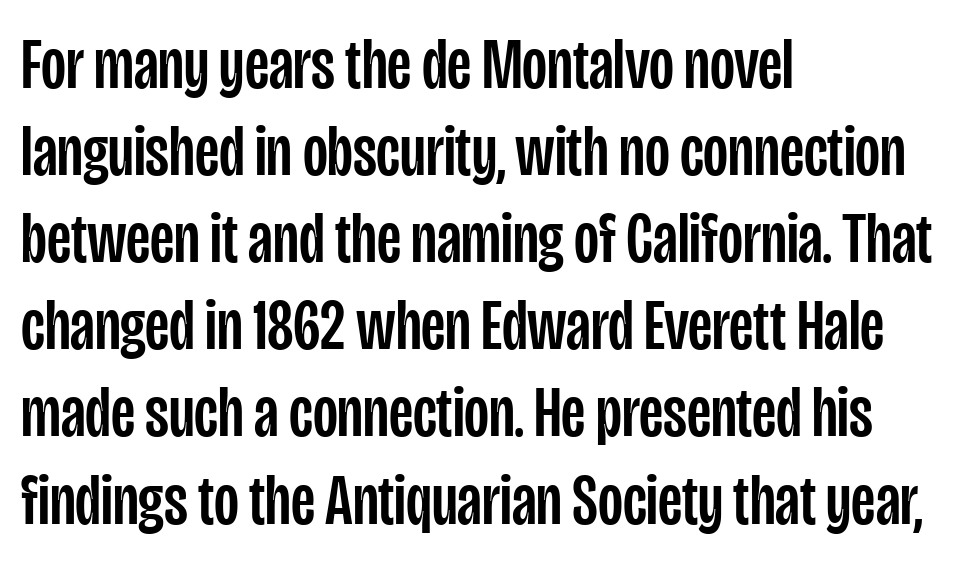
{"serif": "no", "italic": "no", "width": "condensed", "stroke_contrast": "low", "x_height": "large", "monospaced": "no", "underline": "no", "align": "left", "line_spacing_ratio": 1.21, "letter_spacing": "normal", "letter_spacing_em": 0.0, "glyph_px": 72}
